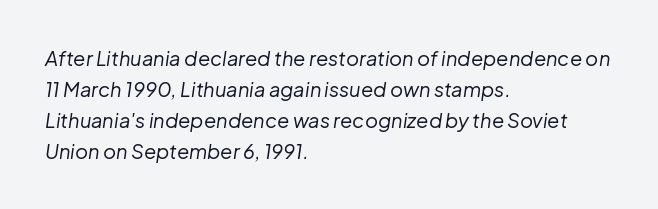
Leftover space on each line is placed entirely after the last word. Tracking here is standard; glyphs follow each other at the usual distance. Heaviness? Minimal to ordinary, like unemphasized prose. Check the space under the baseline: it is left empty.
